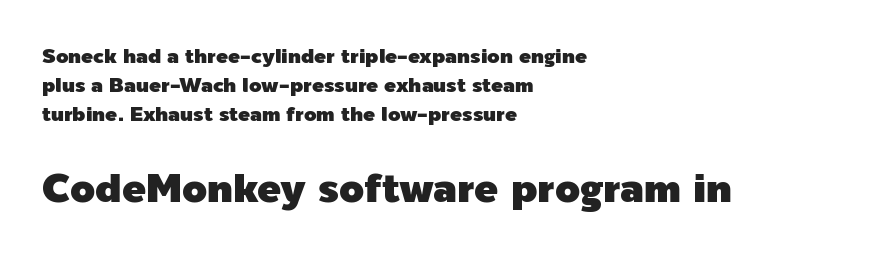
{"serif": "no", "italic": "no", "width": "normal", "x_height": "medium", "monospaced": "no", "underline": "no", "align": "left", "line_spacing": "normal", "line_spacing_ratio": 1.44, "letter_spacing": "normal", "letter_spacing_em": 0.0, "larger_block": "second", "size_ratio": 2.0, "glyph_px": 40}
